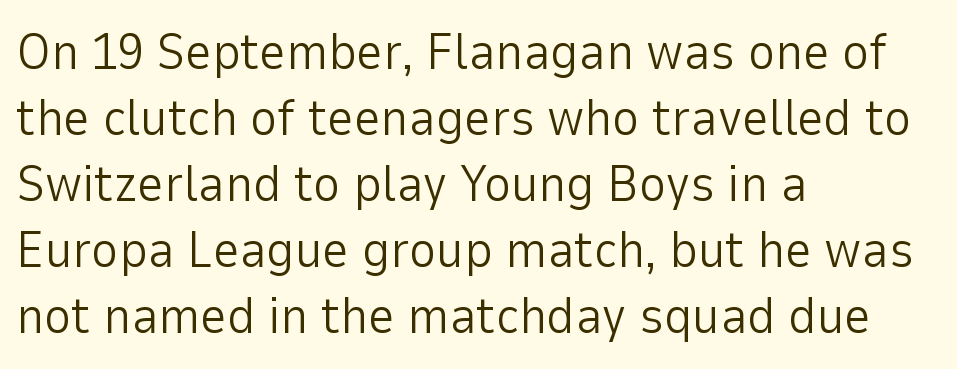
Decoration check: the copy has no underline. Serif or sans? Sans — the stroke terminals are bare. There is no visible air inserted between adjacent glyphs. Leading matches the norm, producing a regular column.
